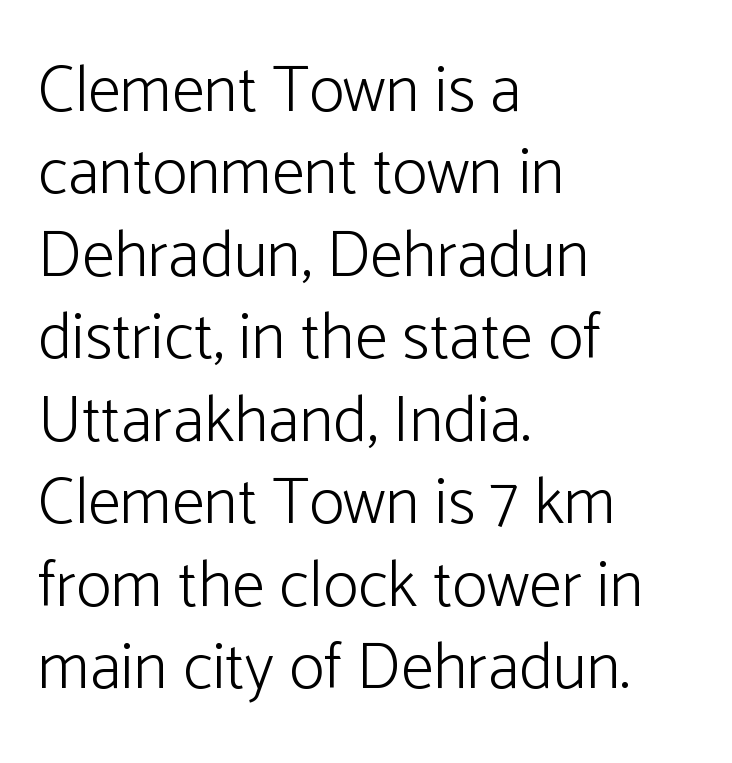
These lines are set flush left with a ragged right edge. The passage shown is typeset with a sans-serif family. Words appear dense and cohesive because spacing is normal. Bold? No — there's no thickening of the strokes. Spacing verdict: proportional, widths tailored to each character.
